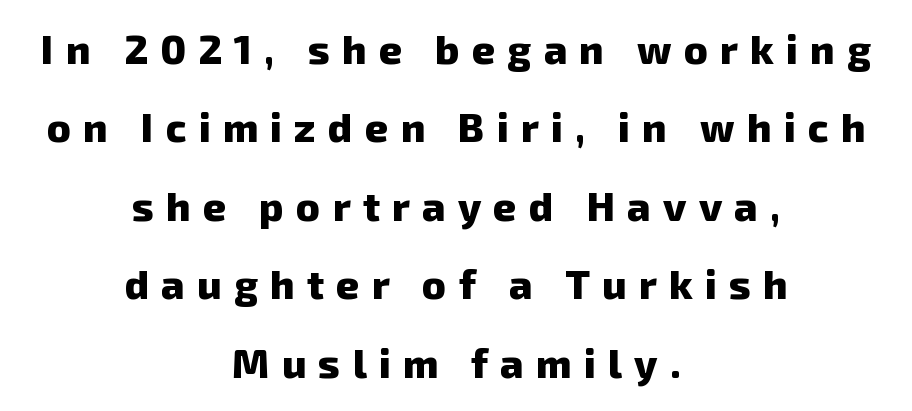
Q: Is the text bold? A: Yes.
Q: Is the typeface a serif or a sans-serif typeface? A: Sans-serif.
Q: Is the text underlined? A: No.
Q: How is the paragraph aligned? A: Centered.
Q: Is the spacing between letters normal or unusually wide? A: Unusually wide.
Q: Is the spacing between lines tight, normal or loose? A: Loose.
Q: Width (condensed, normal, or wide)? A: Normal.
Q: Stroke contrast? A: Low.
Q: x-height? A: Medium.
Q: Monospaced? A: No.
